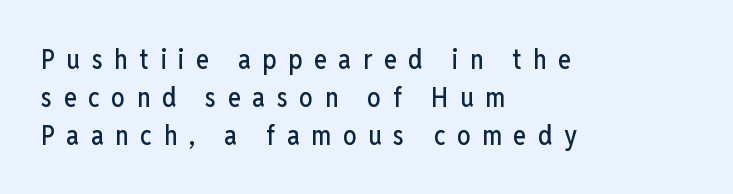
Q: Is the text italic (slanted)? A: No, it is upright.
Q: Is the text underlined? A: No.
Q: How is the paragraph aligned? A: Left-aligned.
Q: Is the spacing between letters normal or unusually wide? A: Unusually wide.
Q: Is the spacing between lines tight, normal or loose? A: Normal.
